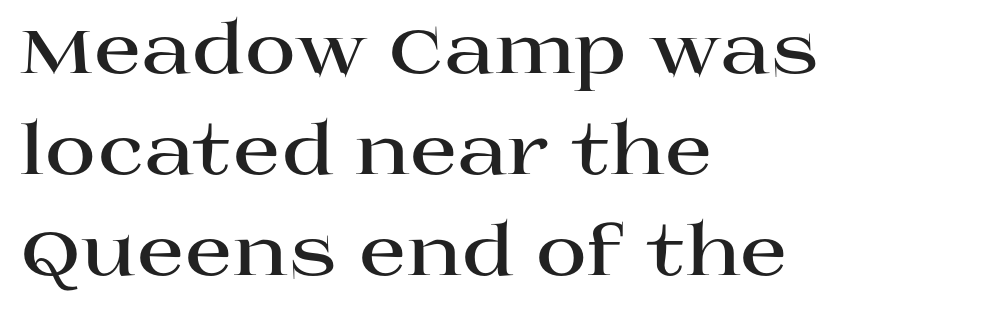
What's the leading like? Ordinary, nothing unusual. The glyphs are unaccompanied by any horizontal stroke below them. Check where the strokes stop: tiny serifs finish them off. A typesetter would call this zero additional tracking. You could not count columns in this text — the font is proportionally spaced.
